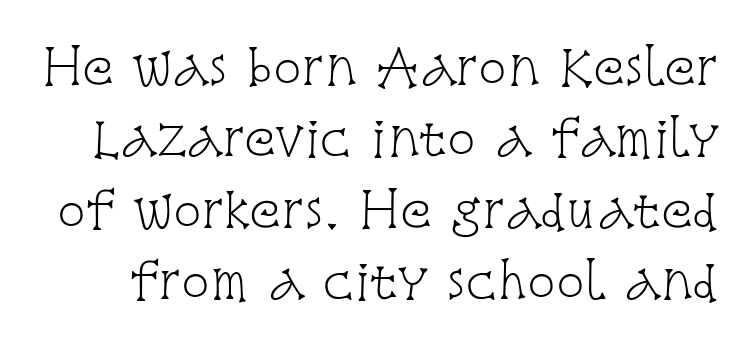
The image shows 47 px light, condensed serif type, upright; set normal line spacing (1.52x), normal letter spacing, not underlined; low stroke contrast and a large x-height.
